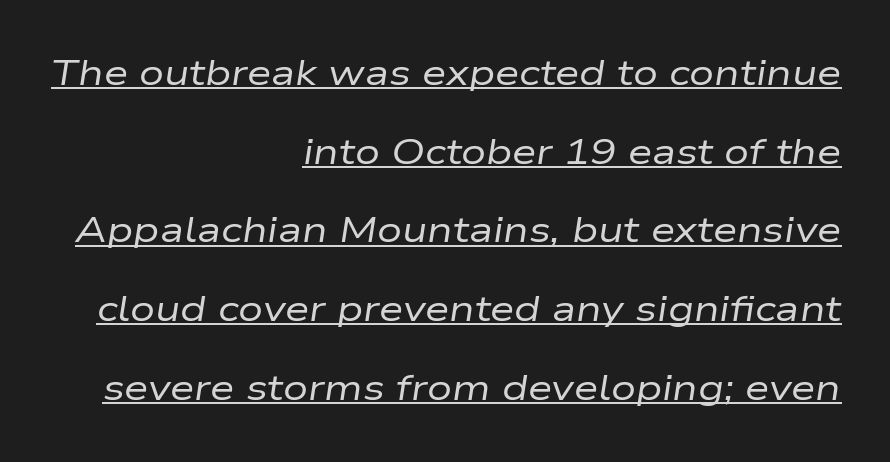
Weight class: somewhere from thin through regular. Widely set lines give the paragraph a tall, airy silhouette. Words appear dense and cohesive because spacing is normal. A typesetter would call this proportional, since set widths differ per character.
